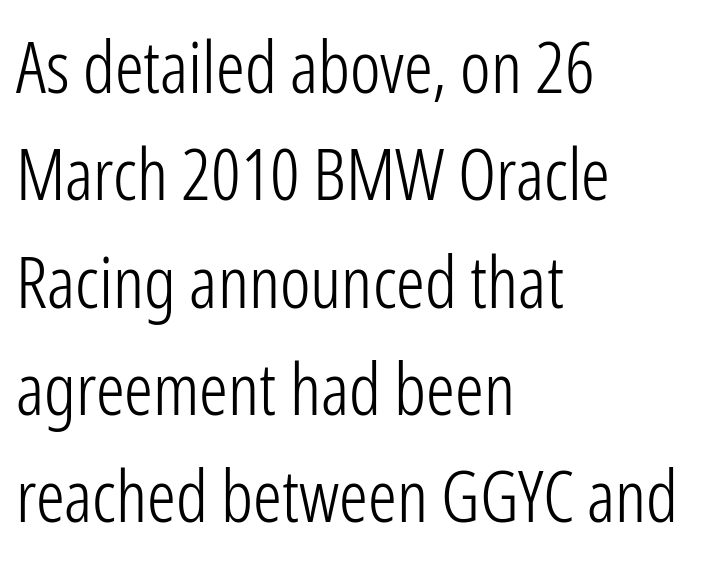
Font category for this specimen: sans-serif. This block has exactly the height ordinary leading produces. Spacing between characters is what you'd get straight out of the box. Is this a fixed-width face? No — the glyphs have proportional, varying widths. The characters are drawn with everyday or finer stroke widths. Check under the words: just untouched page.
